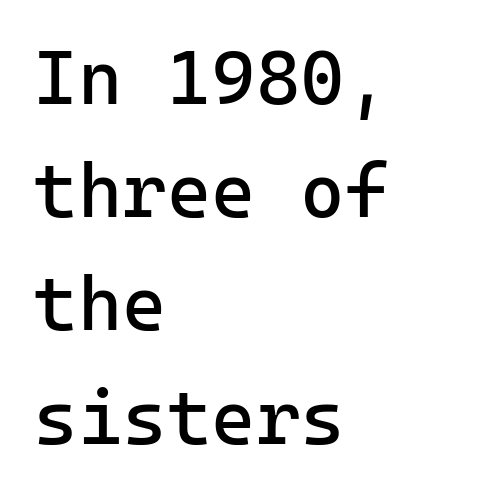
{"serif": "no", "italic": "no", "bold": "no", "weight": "regular", "width": "normal", "stroke_contrast": "low", "x_height": "medium", "monospaced": "yes", "underline": "no", "align": "left", "line_spacing": "normal", "line_spacing_ratio": 1.49, "letter_spacing": "normal", "letter_spacing_em": 0.0, "glyph_px": 76}
